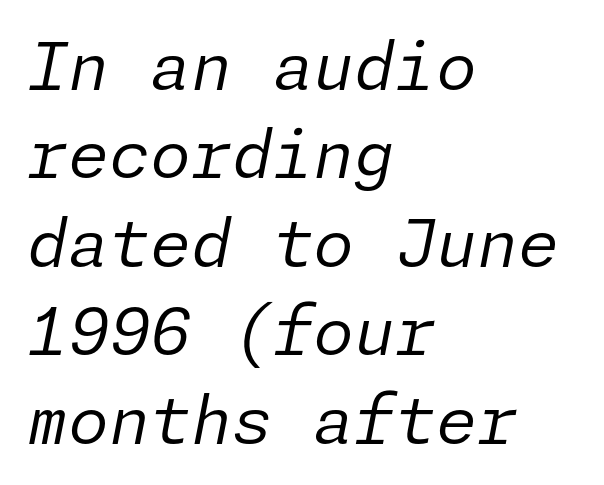
The image shows 66 px regular-weight type, italic (leaning right); set left-aligned, normal line spacing (1.34x), normal letter spacing, not underlined; low stroke contrast and a medium x-height.
